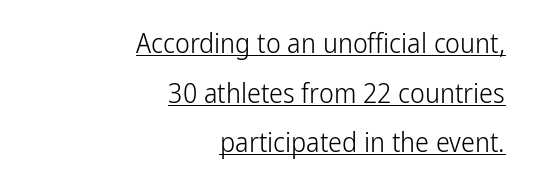
{"serif": "no", "italic": "no", "bold": "no", "weight": "light", "width": "condensed", "stroke_contrast": "low", "x_height": "medium", "monospaced": "no", "underline": "yes", "align": "right", "line_spacing_ratio": 1.77, "letter_spacing": "normal", "letter_spacing_em": 0.0, "glyph_px": 28}
